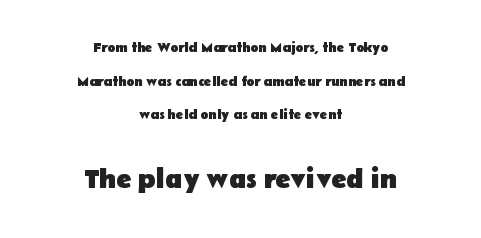
The image shows 28 px heavy sans-serif type, upright; set centered, loose line spacing (2.4x), normal letter spacing, not underlined; the second (bottom) block is 2.0x larger; low stroke contrast and a medium x-height.
